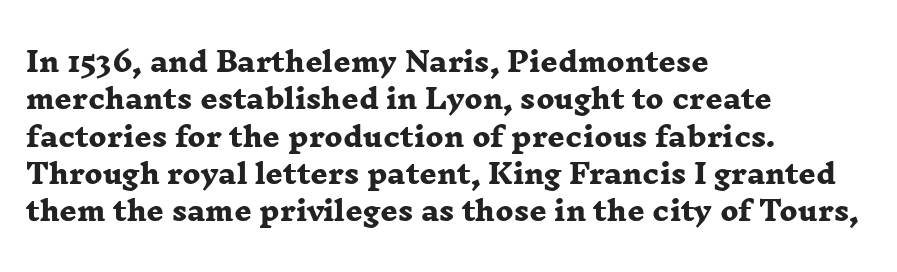
Is there much room between lines? A standard amount, neither cramped nor airy. Tracking value appears to be zero — textbook default spacing. No word sits above an underline. The setting favours the left margin, as ordinary paragraphs usually do. The rendering uses a bold face; every stroke is thick and dark.
